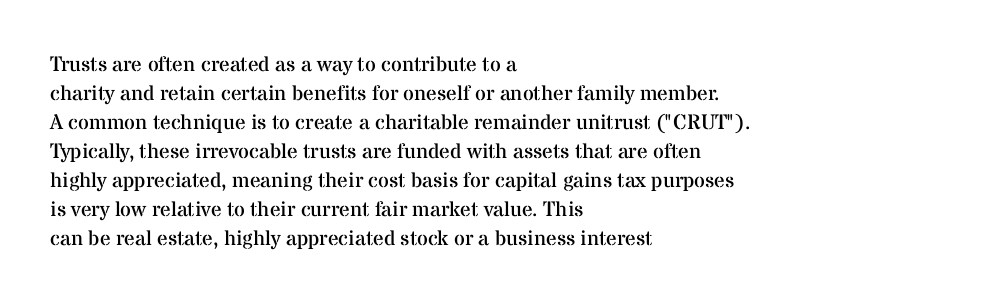
Q: Is the text bold? A: No.
Q: Is the text italic (slanted)? A: No, it is upright.
Q: Is the text underlined? A: No.
Q: How is the paragraph aligned? A: Left-aligned.
Q: Is the spacing between letters normal or unusually wide? A: Normal.
Q: Is the spacing between lines tight, normal or loose? A: Normal.
